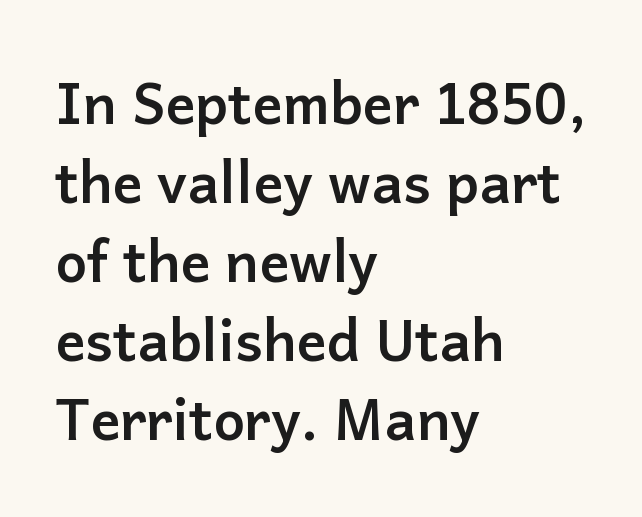
This rendering features lettering with no underline. Weight: bold. Character widths vary here, with narrow letters taking less room than wide ones. Does the copy run flush right? No — it runs flush left. Each word holds together tightly as a unit, with standard inter-letter gaps. Posture: upright roman.
